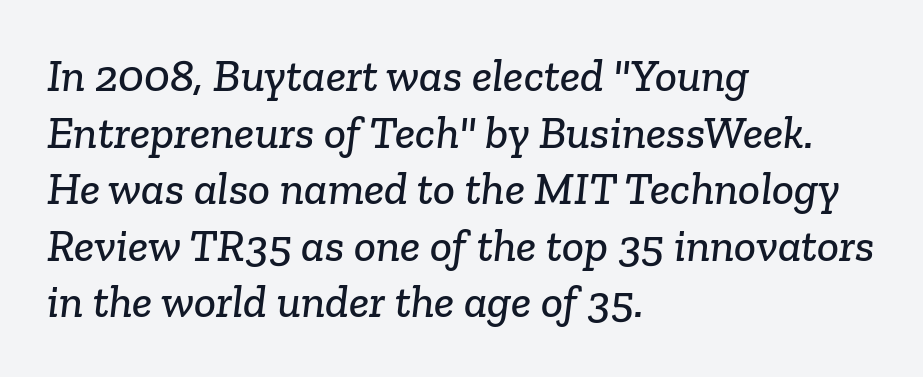
{"serif": "yes", "width": "normal", "stroke_contrast": "low", "x_height": "medium", "monospaced": "no", "underline": "no", "align": "left", "line_spacing_ratio": 1.23, "letter_spacing": "normal", "letter_spacing_em": 0.0, "glyph_px": 46}
